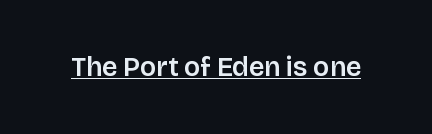
In terms of letterspacing, this is plain default setting. Ascenders rise straight up at ninety degrees. Underline: present.
